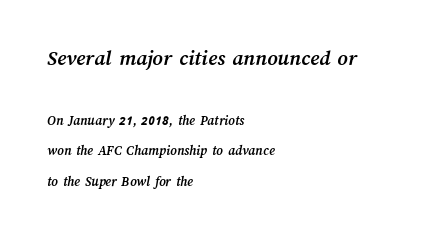
The image shows 22 px bold type; set left-aligned, loose line spacing (2.18x), normal letter spacing, not underlined; the first (top) block is 1.57x larger.
